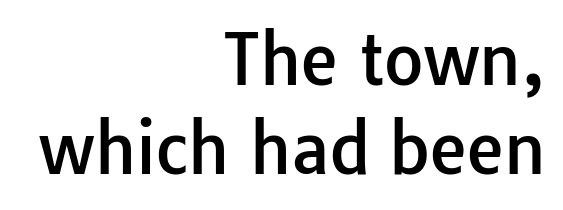
{"serif": "no", "italic": "no", "width": "normal", "stroke_contrast": "low", "x_height": "medium", "monospaced": "no", "underline": "no", "align": "right", "line_spacing": "normal", "line_spacing_ratio": 1.31, "letter_spacing": "normal", "letter_spacing_em": 0.0, "glyph_px": 68}
